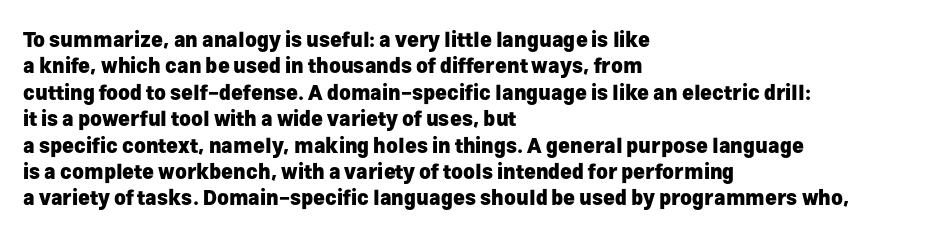
No extra tracking has been applied to these lines. The font is running at its bold setting. Students, observe: this is what conventionally led text looks like. Ascenders rise straight up at ninety degrees.
